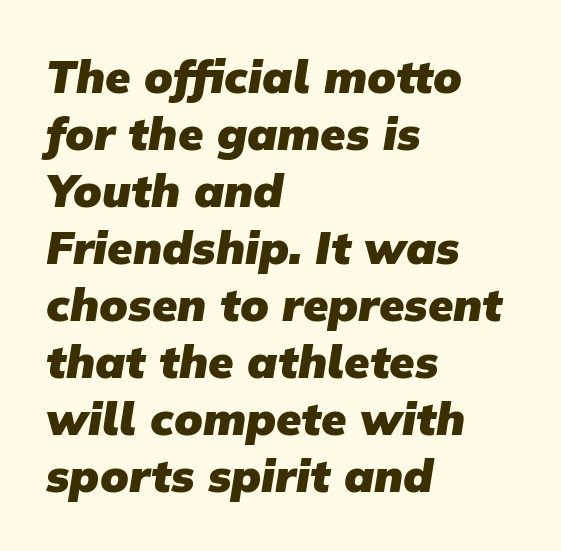
Q: Is the text bold? A: Yes.
Q: Is the typeface a serif or a sans-serif typeface? A: Sans-serif.
Q: Is the text underlined? A: No.
Q: How is the paragraph aligned? A: Left-aligned.
Q: Is the spacing between letters normal or unusually wide? A: Normal.
Q: Width (condensed, normal, or wide)? A: Normal.
Q: Stroke contrast? A: Low.
Q: x-height? A: Medium.
Q: Monospaced? A: No.
